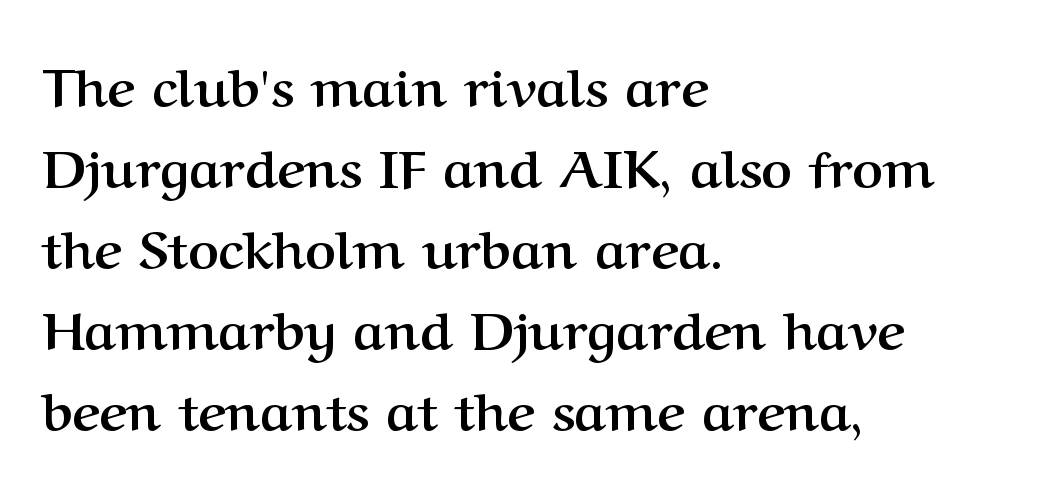
Q: Is the text bold? A: Yes.
Q: Is the text italic (slanted)? A: No, it is upright.
Q: Is the typeface a serif or a sans-serif typeface? A: Serif.
Q: Is the text underlined? A: No.
Q: How is the paragraph aligned? A: Left-aligned.
Q: Is the spacing between letters normal or unusually wide? A: Normal.
Q: Is the spacing between lines tight, normal or loose? A: Normal.
Q: Width (condensed, normal, or wide)? A: Normal.
Q: Stroke contrast? A: Medium.
Q: x-height? A: Medium.
Q: Monospaced? A: No.
